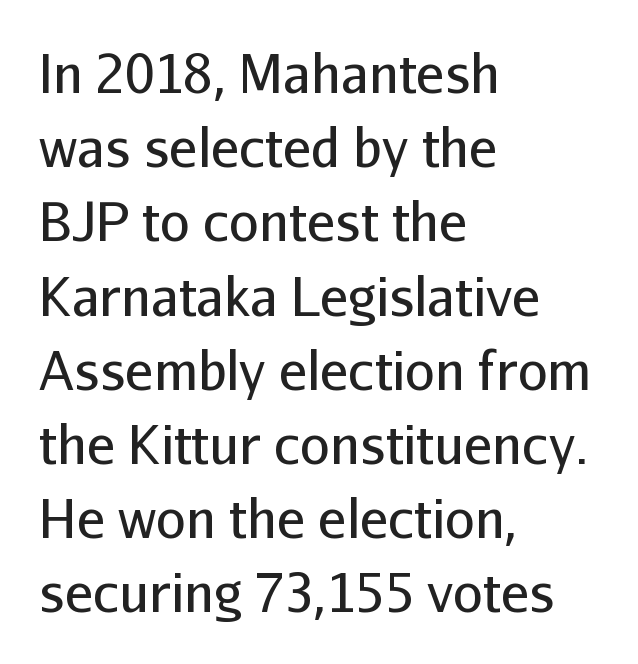
Q: Is the text bold? A: No.
Q: Is the text italic (slanted)? A: No, it is upright.
Q: Is the typeface a serif or a sans-serif typeface? A: Sans-serif.
Q: Is the text underlined? A: No.
Q: How is the paragraph aligned? A: Left-aligned.
Q: Is the spacing between letters normal or unusually wide? A: Normal.
Q: Is the spacing between lines tight, normal or loose? A: Normal.
Q: Width (condensed, normal, or wide)? A: Normal.
Q: Stroke contrast? A: Low.
Q: x-height? A: Medium.
Q: Monospaced? A: No.
